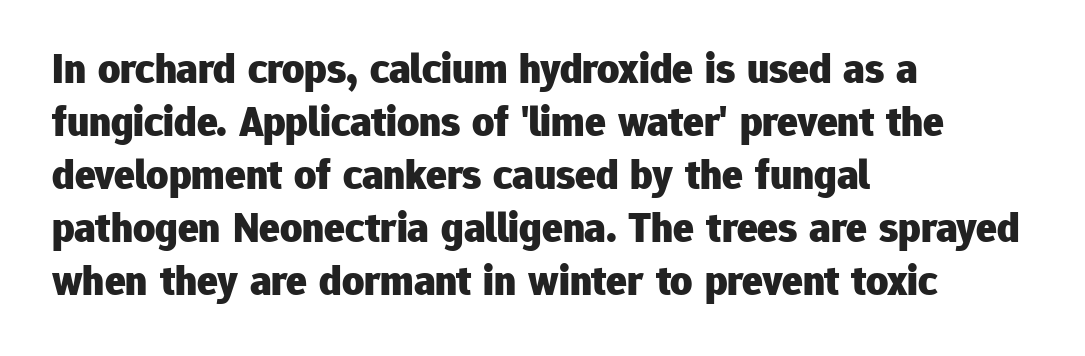
Strong, thick strokes mark this as bold type. The letters sit at their default tracking, neither squeezed nor spread. This sample uses an upright cut, with every glyph sitting square on the baseline. Proportional: the letters do not fall into vertical columns. Check where the strokes stop: nothing finishes them off — pure sans.
